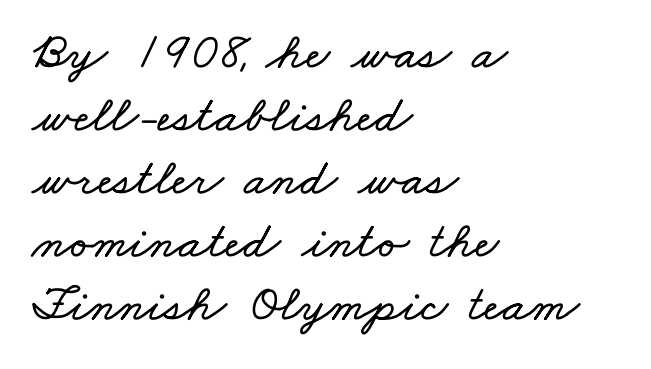
Look at the tracking — it's just the regular setting, nothing added. Do the characters align in a grid? No, the font is proportional. A bare baseline throughout the passage. Reading down the block, your eye returns to a fixed left position each line.
